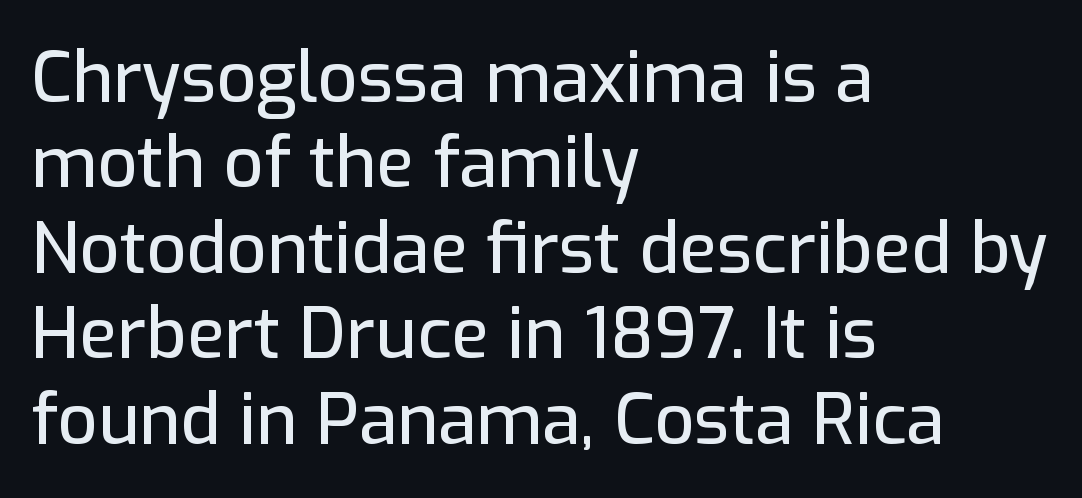
The typeface chosen for these lines omits serifs. Do the characters align in a grid? No, the font is proportional. Unlike italic type, these characters show no tilt at all. Nobody drew a line under any word here.
